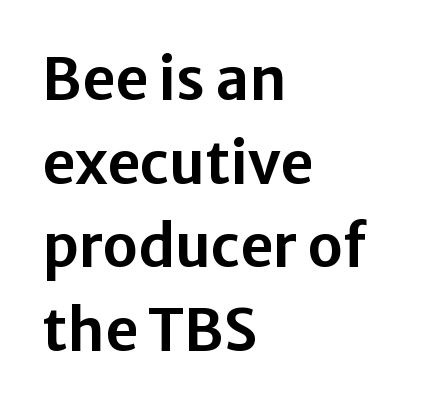
Q: Is the text italic (slanted)? A: No, it is upright.
Q: Is the typeface a serif or a sans-serif typeface? A: Sans-serif.
Q: Is the text underlined? A: No.
Q: How is the paragraph aligned? A: Left-aligned.
Q: Is the spacing between letters normal or unusually wide? A: Normal.
Q: Is the spacing between lines tight, normal or loose? A: Normal.
Q: Width (condensed, normal, or wide)? A: Normal.
Q: Stroke contrast? A: Low.
Q: x-height? A: Medium.
Q: Monospaced? A: No.
